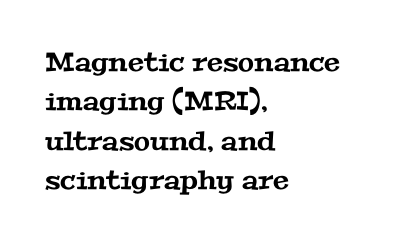
The image shows 26 px text type; set left-aligned, normal line spacing (1.51x), normal letter spacing, not underlined.
